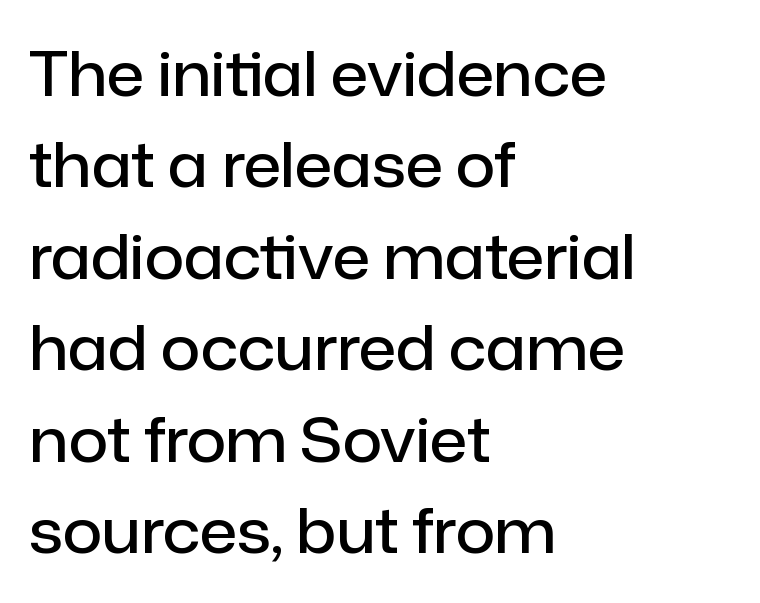
{"serif": "no", "italic": "no", "bold": "semi", "weight": "semibold", "width": "normal", "stroke_contrast": "low", "x_height": "medium", "monospaced": "no", "underline": "no", "align": "left", "line_spacing": "normal", "line_spacing_ratio": 1.5, "letter_spacing": "normal", "letter_spacing_em": 0.0, "glyph_px": 61}
